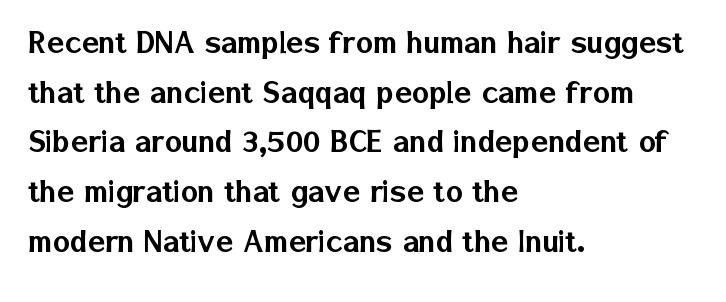
Q: Is the text italic (slanted)? A: No, it is upright.
Q: Is the typeface a serif or a sans-serif typeface? A: Sans-serif.
Q: Is the text underlined? A: No.
Q: How is the paragraph aligned? A: Left-aligned.
Q: Is the spacing between letters normal or unusually wide? A: Normal.
Q: Is the spacing between lines tight, normal or loose? A: Normal.
Q: Width (condensed, normal, or wide)? A: Normal.
Q: Stroke contrast? A: Low.
Q: x-height? A: Medium.
Q: Monospaced? A: No.
